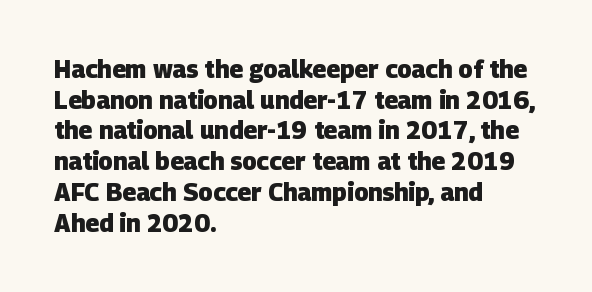
The image shows 24 px bold type; set left-aligned, normal line spacing (1.28x), normal letter spacing, not underlined.
